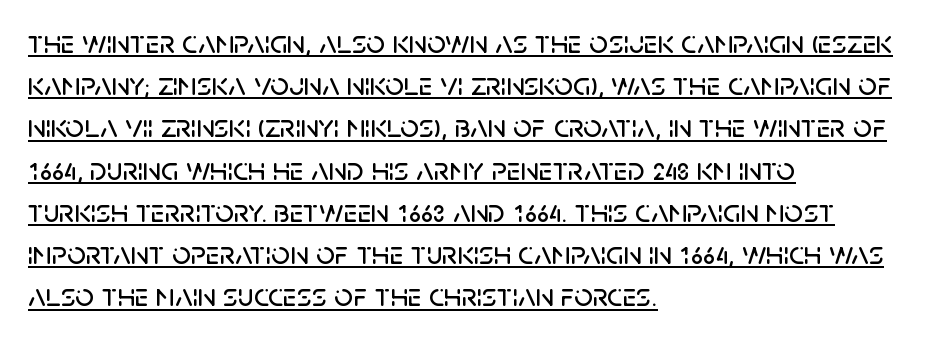
Q: Is the text italic (slanted)? A: No, it is upright.
Q: Is the typeface a serif or a sans-serif typeface? A: Sans-serif.
Q: Is the text underlined? A: Yes.
Q: How is the paragraph aligned? A: Left-aligned.
Q: Is the spacing between letters normal or unusually wide? A: Normal.
Q: Is the spacing between lines tight, normal or loose? A: Normal.
Q: Width (condensed, normal, or wide)? A: Normal.
Q: Stroke contrast? A: Low.
Q: x-height? A: Large.
Q: Monospaced? A: No.
